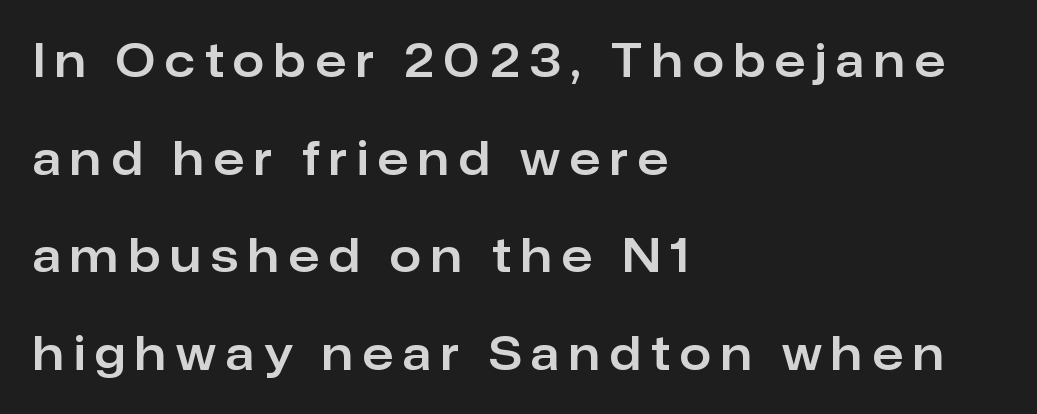
{"serif": "no", "italic": "no", "width": "normal", "stroke_contrast": "low", "x_height": "medium", "monospaced": "no", "underline": "no", "align": "left", "line_spacing": "loose", "line_spacing_ratio": 2.17, "letter_spacing": "wide", "letter_spacing_em": 0.22, "glyph_px": 45}
